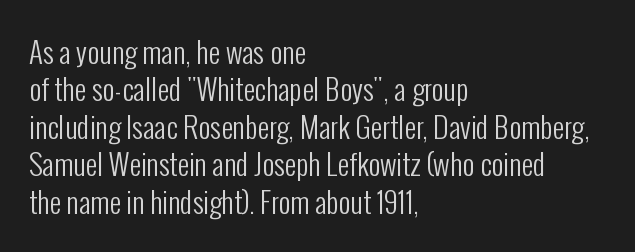
The image shows 29 px regular-weight, condensed sans-serif type, upright; set left-aligned, normal line spacing (1.29x), normal letter spacing, not underlined; low stroke contrast and a medium x-height.
